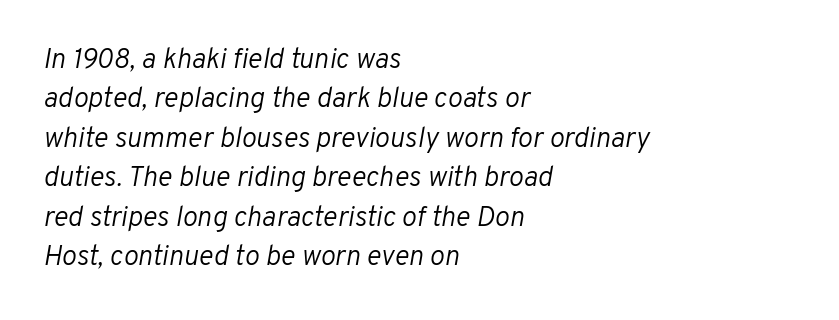
The image shows 28 px light type, italic (leaning right); set left-aligned, normal line spacing (1.41x), normal letter spacing, not underlined; low stroke contrast and a medium x-height.
